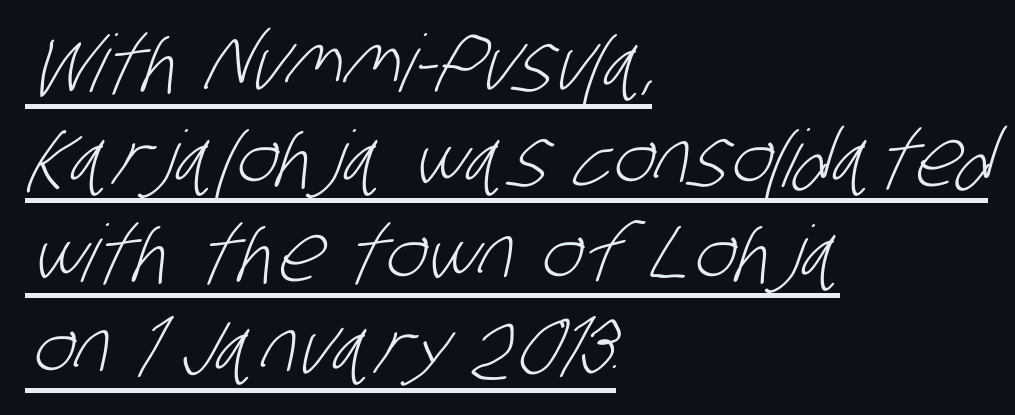
Think of a printed novel: that variable character pitch is what you see here. These glyphs show unthickened strokes, regular width or finer. The typesetter has applied underlining to the passage shown. No feet cap the strokes, marking this as sans-serif type. The paragraph shown leans on its left margin. Here the glyphs are tracked normally, forming tight word shapes.
